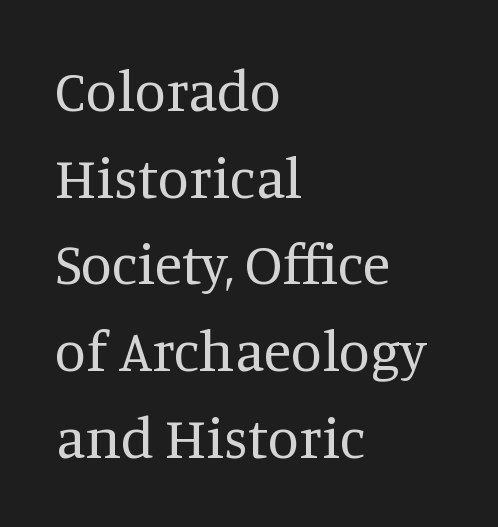
The space directly below the letters is spotless. A typesetter would call this proportional, since set widths differ per character. Normally led — the rows are evenly, conventionally spaced. The weight tops out at a normal text grade.
